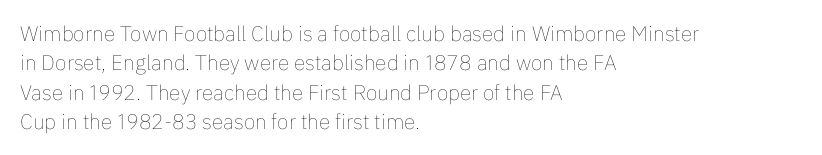
Q: Is the text bold? A: No.
Q: Is the text italic (slanted)? A: No, it is upright.
Q: Is the text underlined? A: No.
Q: How is the paragraph aligned? A: Left-aligned.
Q: Is the spacing between letters normal or unusually wide? A: Normal.
Q: Is the spacing between lines tight, normal or loose? A: Normal.
